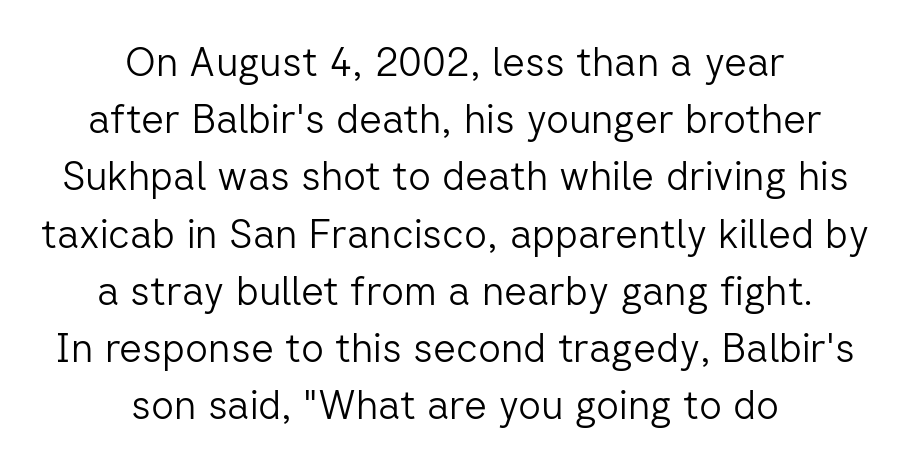
Centered paragraph, ragged on both sides. The leading is moderate, giving the passage an even texture. Here the designer chose a conventional face with non-uniform glyph widths. Vertical strokes here are truly vertical.
